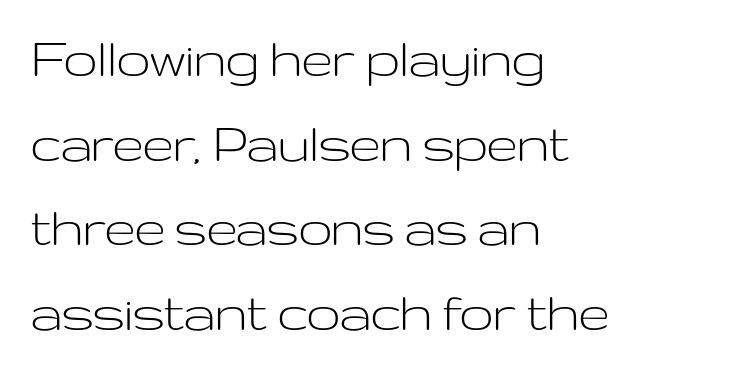
The image shows 60 px light, wide sans-serif type, upright; set left-aligned, normal line spacing (1.41x), normal letter spacing, not underlined; low stroke contrast and a medium x-height.
